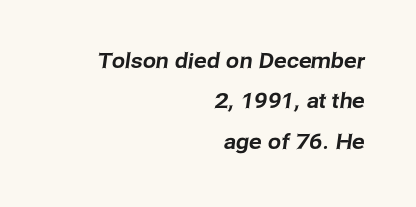
Decoration check: the copy has no underline. Horizontal alignment here is rightward, an uncommon choice for prose. Observe the ordinary spacing: letters are neighbours, not strangers. A great deal of white space separates one row of letters from the next.
